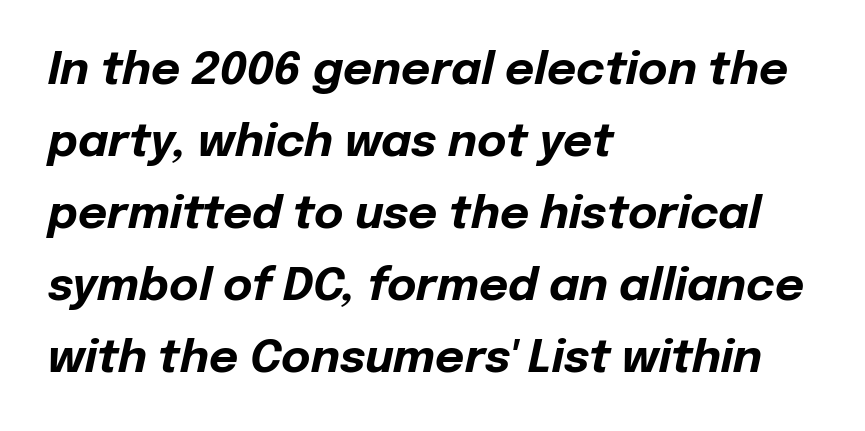
The image shows 45 px bold type, italic (leaning right); set left-aligned, normal line spacing (1.6x), normal letter spacing, not underlined; low stroke contrast and a medium x-height.
